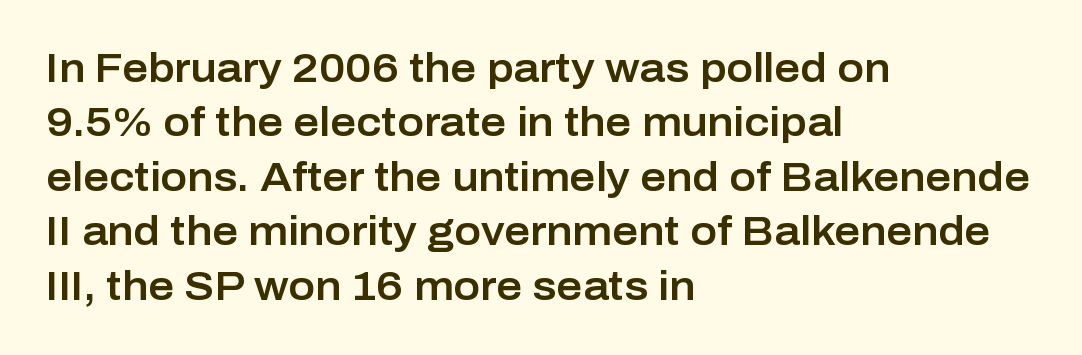
{"serif": "no", "italic": "no", "width": "normal", "stroke_contrast": "low", "x_height": "medium", "monospaced": "no", "underline": "no", "align": "left", "line_spacing": "normal", "line_spacing_ratio": 1.36, "letter_spacing": "normal", "letter_spacing_em": 0.0, "glyph_px": 40}
